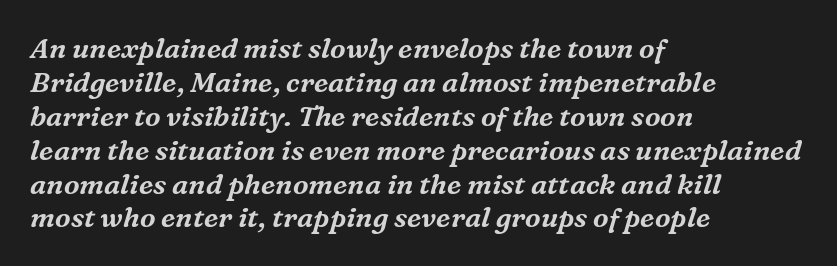
Q: Is the text italic (slanted)? A: Yes, it leans right by about 16 degrees.
Q: Is the typeface a serif or a sans-serif typeface? A: Serif.
Q: Is the text underlined? A: No.
Q: How is the paragraph aligned? A: Left-aligned.
Q: Is the spacing between letters normal or unusually wide? A: Normal.
Q: Width (condensed, normal, or wide)? A: Normal.
Q: Stroke contrast? A: Medium.
Q: x-height? A: Medium.
Q: Monospaced? A: No.
